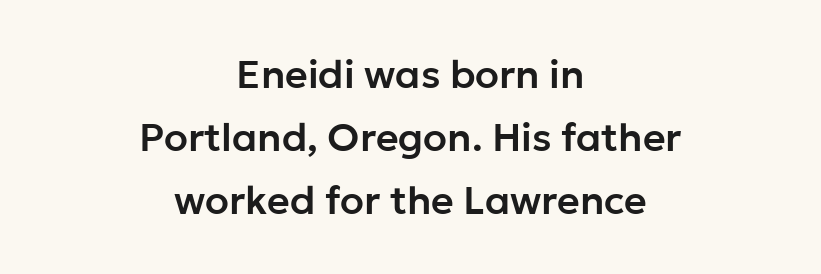
The image shows 39 px sans-serif type, upright; set centered, normal line spacing (1.61x), normal letter spacing, not underlined; low stroke contrast and a medium x-height.
